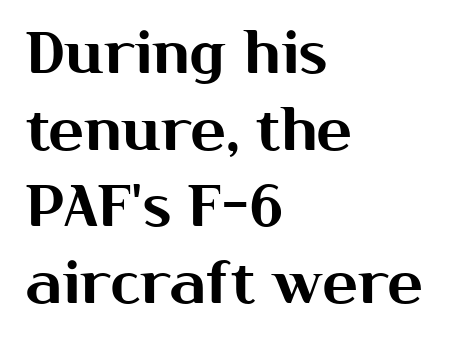
{"serif": "no", "italic": "no", "width": "normal", "stroke_contrast": "medium", "x_height": "medium", "monospaced": "no", "underline": "no", "align": "left", "line_spacing": "normal", "line_spacing_ratio": 1.32, "letter_spacing": "normal", "letter_spacing_em": 0.0, "glyph_px": 58}
